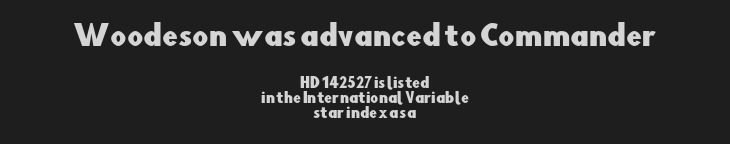
Q: Is the text italic (slanted)? A: No, it is upright.
Q: Is the typeface a serif or a sans-serif typeface? A: Sans-serif.
Q: Is the text underlined? A: No.
Q: How is the paragraph aligned? A: Centered.
Q: Is the spacing between letters normal or unusually wide? A: Normal.
Q: Is the spacing between lines tight, normal or loose? A: Tight.
Q: Which block of text is set in a larger size, the first (top) or the second (bottom)? A: The first (top) one.
Q: Width (condensed, normal, or wide)? A: Normal.
Q: Stroke contrast? A: Low.
Q: x-height? A: Small.
Q: Monospaced? A: No.
